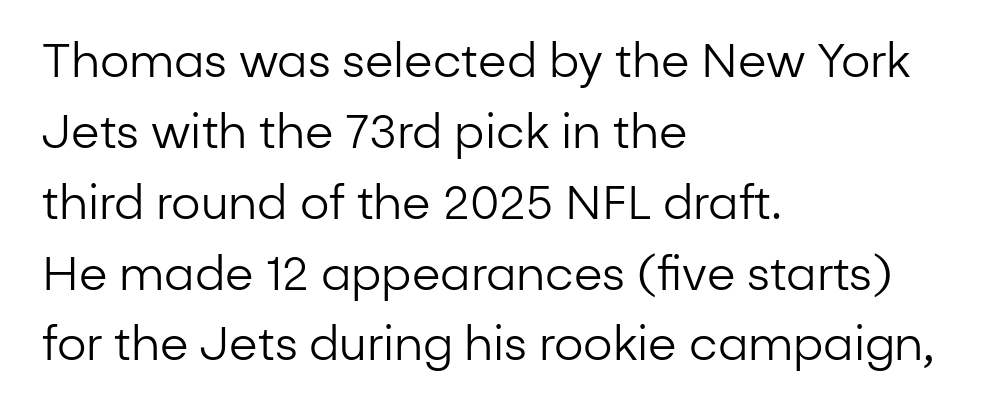
{"serif": "no", "italic": "no", "bold": "no", "weight": "regular", "width": "normal", "stroke_contrast": "low", "x_height": "medium", "monospaced": "no", "underline": "no", "align": "left", "line_spacing": "normal", "line_spacing_ratio": 1.54, "letter_spacing": "normal", "letter_spacing_em": 0.0, "glyph_px": 46}
